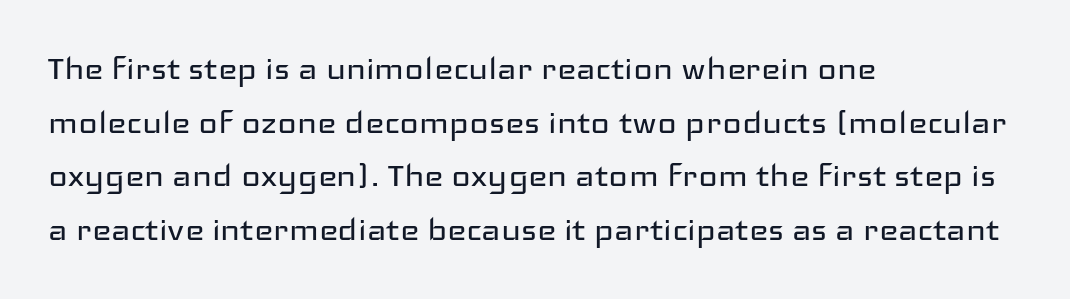
{"serif": "no", "italic": "no", "bold": "no", "weight": "regular", "width": "wide", "stroke_contrast": "low", "x_height": "medium", "monospaced": "no", "underline": "no", "align": "left", "line_spacing": "normal", "line_spacing_ratio": 1.31, "letter_spacing": "normal", "letter_spacing_em": 0.0, "glyph_px": 41}
